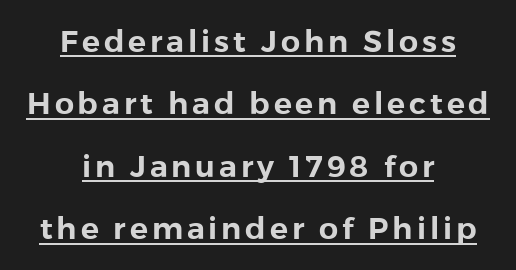
Q: Is the text italic (slanted)? A: No, it is upright.
Q: Is the typeface a serif or a sans-serif typeface? A: Sans-serif.
Q: Is the text underlined? A: Yes.
Q: How is the paragraph aligned? A: Centered.
Q: Is the spacing between lines tight, normal or loose? A: Loose.
Q: Width (condensed, normal, or wide)? A: Normal.
Q: Stroke contrast? A: Low.
Q: x-height? A: Medium.
Q: Monospaced? A: No.
